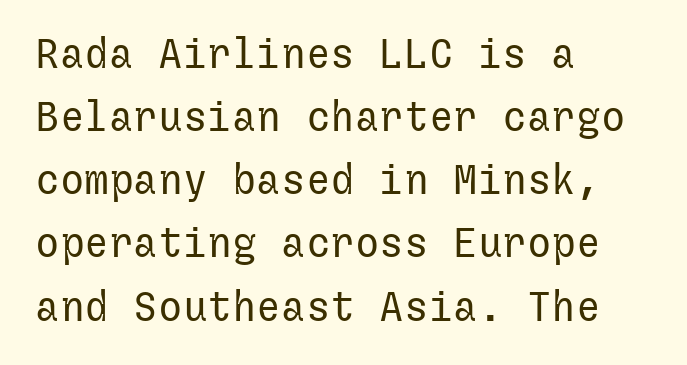
The letters sit at their default tracking, neither squeezed nor spread. Leftover space on each line is placed entirely after the last word. Summary of vertical rhythm: regular, with standard interline spacing. Decoration check: the copy has no underline. Ink coverage per letter is moderate at most. The characters display no serif detailing; their extremities are plain.
